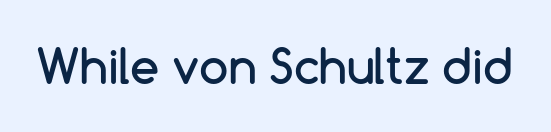
{"serif": "no", "italic": "no", "width": "normal", "stroke_contrast": "low", "x_height": "medium", "monospaced": "no", "underline": "no", "letter_spacing": "normal", "letter_spacing_em": 0.0, "glyph_px": 47}
